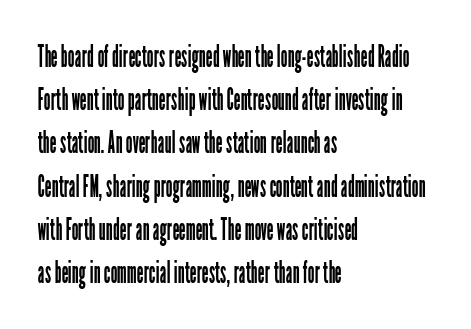
{"serif": "no", "italic": "no", "bold": "no", "weight": "regular", "width": "condensed", "stroke_contrast": "low", "x_height": "medium", "monospaced": "no", "underline": "no", "align": "left", "line_spacing": "normal", "line_spacing_ratio": 1.44, "letter_spacing": "normal", "letter_spacing_em": 0.0, "glyph_px": 30}
